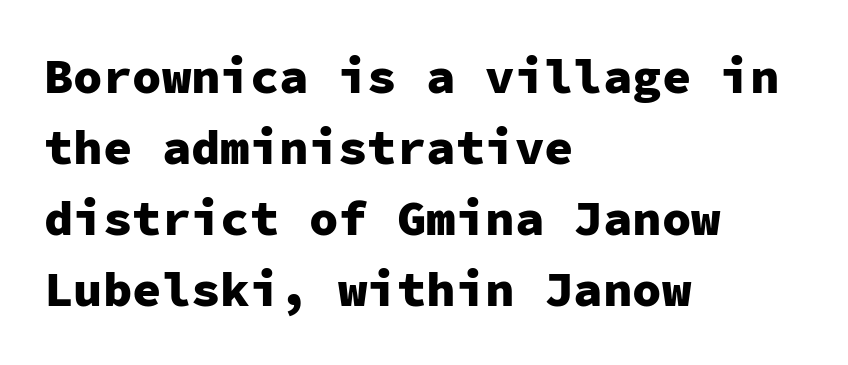
Unlike italic type, these characters show no tilt at all. Stroke thickness is high; the sample reads as a true bold. Quick note: underline off. Monospaced: the letters line up in strict vertical columns. What's the leading like? Ordinary, nothing unusual. In CSS terms this would be text-align: left.
